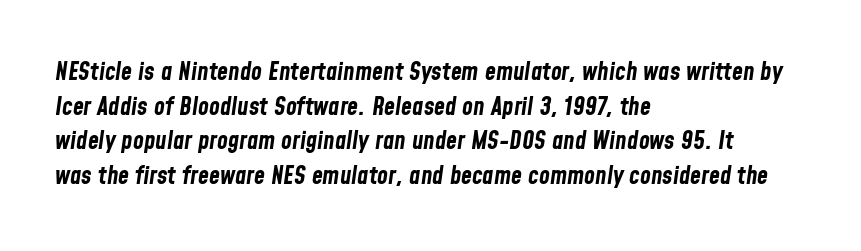
The passage shown is emphatically bold. Does the lettering tilt? It does — this is italic. Regular leading. Decoration check: the copy has no underline. Spacing between characters is what you'd get straight out of the box.
